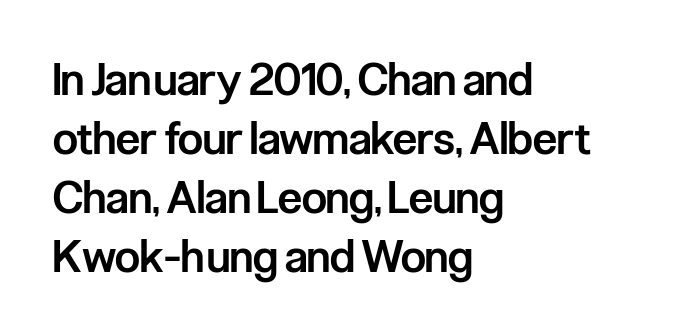
{"serif": "no", "italic": "no", "bold": "semi", "weight": "semibold", "width": "condensed", "stroke_contrast": "low", "x_height": "medium", "monospaced": "no", "underline": "no", "align": "left", "line_spacing": "normal", "line_spacing_ratio": 1.34, "letter_spacing": "normal", "letter_spacing_em": 0.0, "glyph_px": 44}
